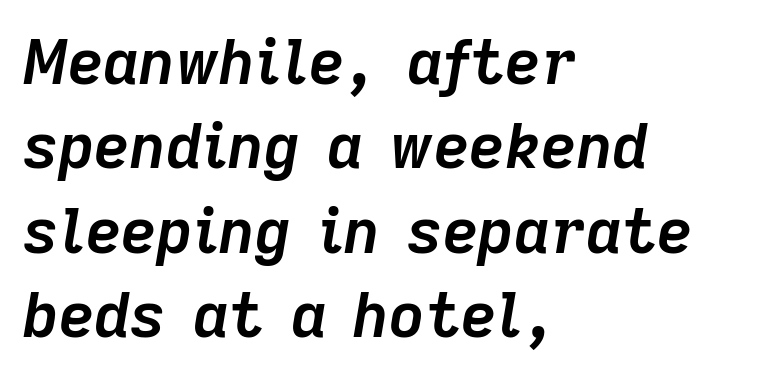
Q: Is the text bold? A: Yes.
Q: Is the text italic (slanted)? A: Yes, it leans right by about 9 degrees.
Q: Is the text underlined? A: No.
Q: How is the paragraph aligned? A: Left-aligned.
Q: Is the spacing between letters normal or unusually wide? A: Normal.
Q: Is the spacing between lines tight, normal or loose? A: Normal.
Q: Width (condensed, normal, or wide)? A: Normal.
Q: Stroke contrast? A: Low.
Q: x-height? A: Medium.
Q: Monospaced? A: No.
